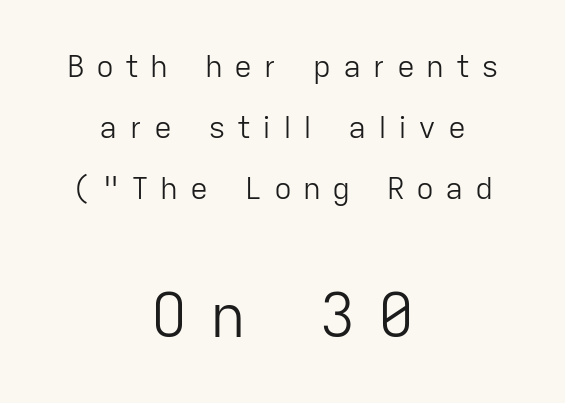
If you folded the block vertically in half, each line would mirror itself in length. Two sizes are in play, and the larger belongs to the second block. Tall strokes in this sample are plumb rather than angled. The font family rendered here belongs to the sans-serif group.
